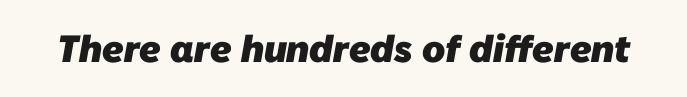
Q: Is the text bold? A: Yes.
Q: Is the typeface a serif or a sans-serif typeface? A: Sans-serif.
Q: Is the text underlined? A: No.
Q: Is the spacing between letters normal or unusually wide? A: Normal.
Q: Width (condensed, normal, or wide)? A: Normal.
Q: Stroke contrast? A: Low.
Q: x-height? A: Medium.
Q: Monospaced? A: No.
